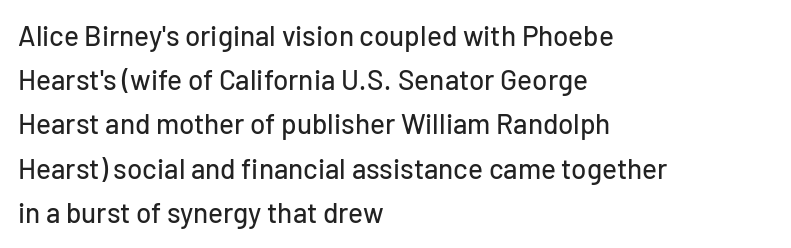
The image shows 28 px sans-serif type, upright; set left-aligned, normal line spacing (1.58x), normal letter spacing, not underlined; low stroke contrast and a medium x-height.
